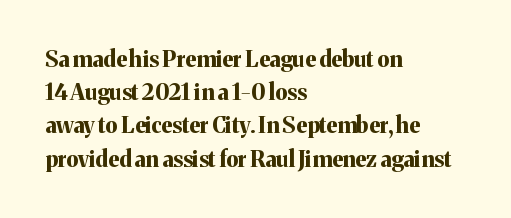
Leading matches the norm, producing a regular column. The area under the type is left untouched. Does extra space separate the letters? No, they use regular spacing. These lines were composed using upright roman letters.
